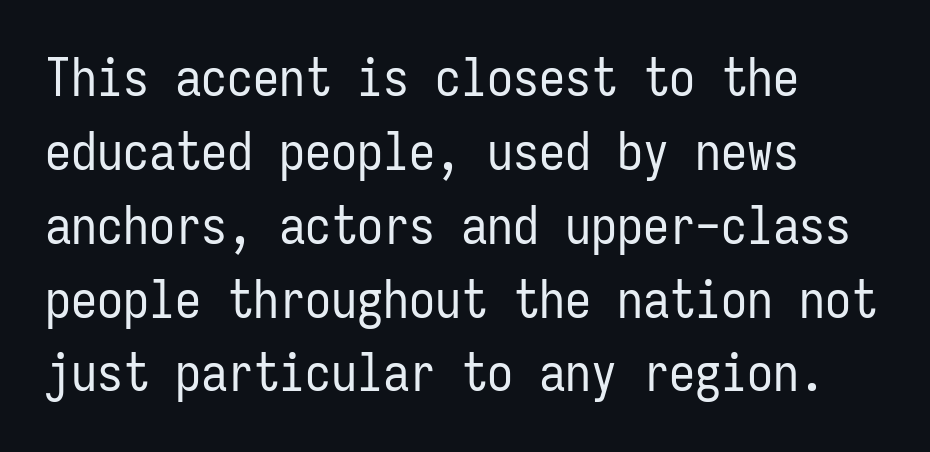
The image shows 52 px regular-weight, condensed sans-serif type, upright, monospaced; set left-aligned, normal line spacing (1.42x), normal letter spacing, not underlined; low stroke contrast and a medium x-height.
